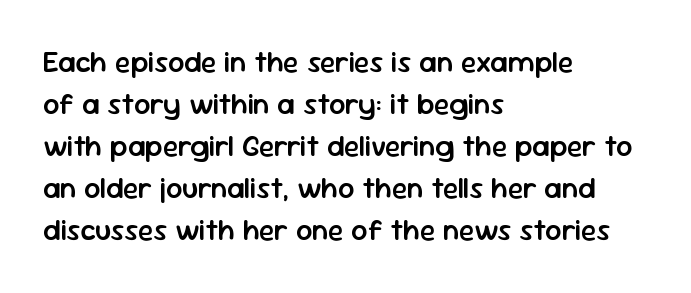
{"serif": "no", "italic": "no", "bold": "semi", "weight": "semibold", "width": "normal", "stroke_contrast": "low", "x_height": "medium", "monospaced": "no", "underline": "no", "align": "left", "line_spacing": "normal", "line_spacing_ratio": 1.45, "letter_spacing": "normal", "letter_spacing_em": 0.0, "glyph_px": 29}
